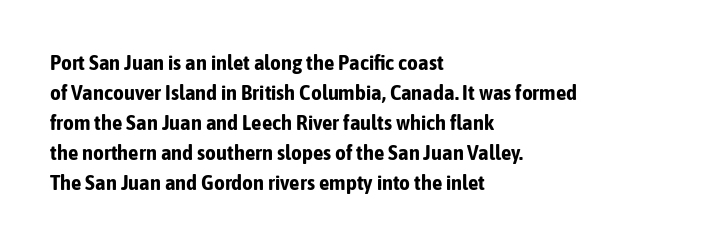
{"italic": "no", "bold": "yes", "underline": "no", "align": "left", "line_spacing": "normal", "line_spacing_ratio": 1.43, "letter_spacing": "normal", "letter_spacing_em": 0.0, "glyph_px": 21}
